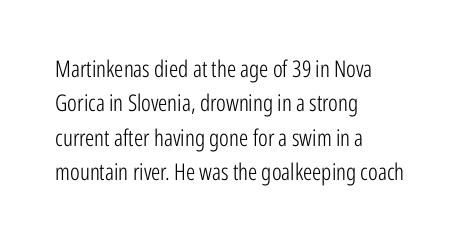
Q: Is the text bold? A: No.
Q: Is the text italic (slanted)? A: No, it is upright.
Q: Is the text underlined? A: No.
Q: How is the paragraph aligned? A: Left-aligned.
Q: Is the spacing between letters normal or unusually wide? A: Normal.
Q: Is the spacing between lines tight, normal or loose? A: Normal.
